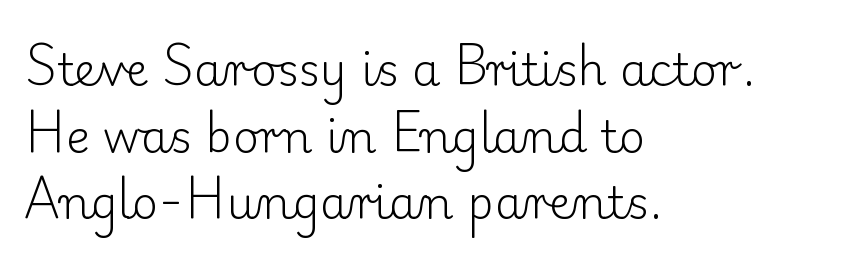
Q: Is the text bold? A: No.
Q: Is the text italic (slanted)? A: No, it is upright.
Q: Is the text underlined? A: No.
Q: How is the paragraph aligned? A: Left-aligned.
Q: Is the spacing between letters normal or unusually wide? A: Normal.
Q: Is the spacing between lines tight, normal or loose? A: Normal.
Q: Width (condensed, normal, or wide)? A: Normal.
Q: Stroke contrast? A: Low.
Q: x-height? A: Small.
Q: Monospaced? A: No.
